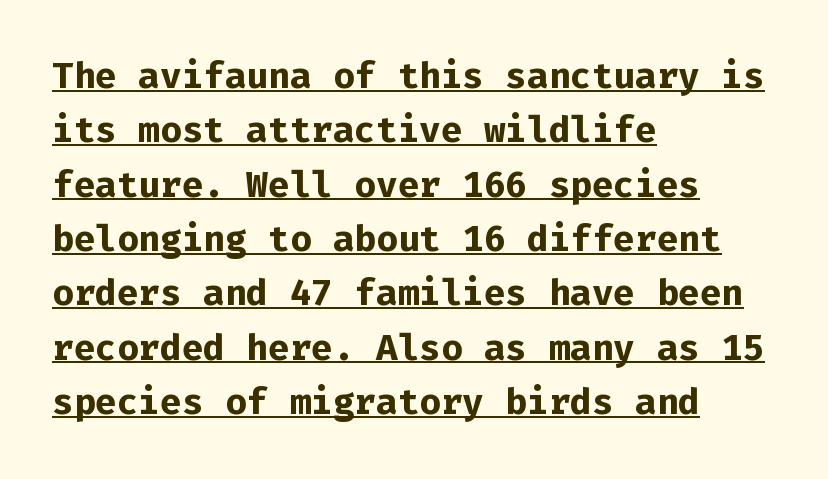
Q: Is the text bold? A: Yes.
Q: Is the text italic (slanted)? A: No, it is upright.
Q: Is the typeface a serif or a sans-serif typeface? A: Sans-serif.
Q: Is the text underlined? A: Yes.
Q: How is the paragraph aligned? A: Left-aligned.
Q: Is the spacing between letters normal or unusually wide? A: Normal.
Q: Is the spacing between lines tight, normal or loose? A: Normal.
Q: Width (condensed, normal, or wide)? A: Normal.
Q: Stroke contrast? A: Low.
Q: x-height? A: Medium.
Q: Monospaced? A: Yes.
